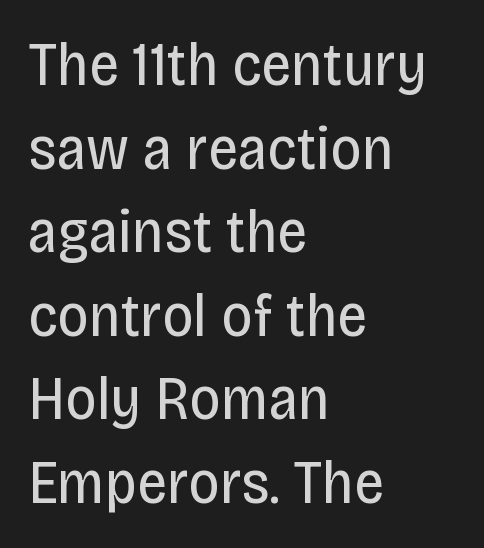
{"serif": "no", "italic": "no", "bold": "no", "weight": "regular", "width": "condensed", "stroke_contrast": "low", "x_height": "large", "monospaced": "no", "underline": "no", "align": "left", "line_spacing": "normal", "line_spacing_ratio": 1.37, "letter_spacing": "normal", "letter_spacing_em": 0.0, "glyph_px": 61}
